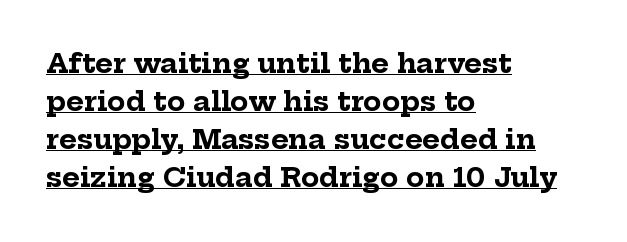
A typesetter would call this leading conventional body-copy spacing. Does a line run under the words? Yes, clearly. The font is running at its bold setting. In terms of posture, this sample is upright. This rendering leaves character spacing at its baseline value.
